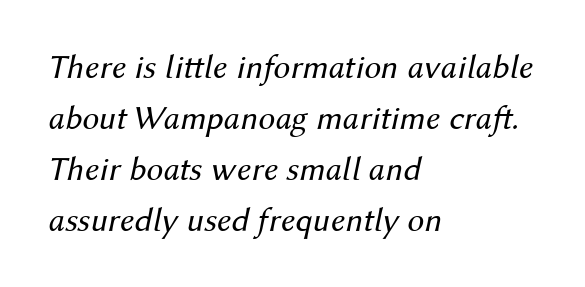
{"italic": "yes", "lean": "right", "slant_degrees": 12, "bold": "no", "weight": "regular", "width": "normal", "stroke_contrast": "medium", "x_height": "medium", "monospaced": "no", "underline": "no", "align": "left", "line_spacing": "normal", "line_spacing_ratio": 1.5, "letter_spacing": "normal", "letter_spacing_em": 0.0, "glyph_px": 34}
